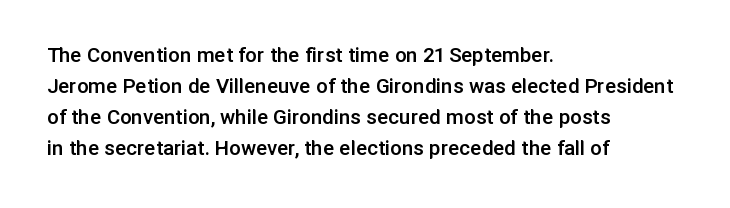
A bare baseline throughout the passage. The gaps between neighbouring characters are ordinary and unremarkable. These lines were composed using upright roman letters. Honestly, the row spacing looks completely unremarkable. In terms of weight, the rendering is demibold, just under bold. The typesetter chose a ragged-right arrangement here.
